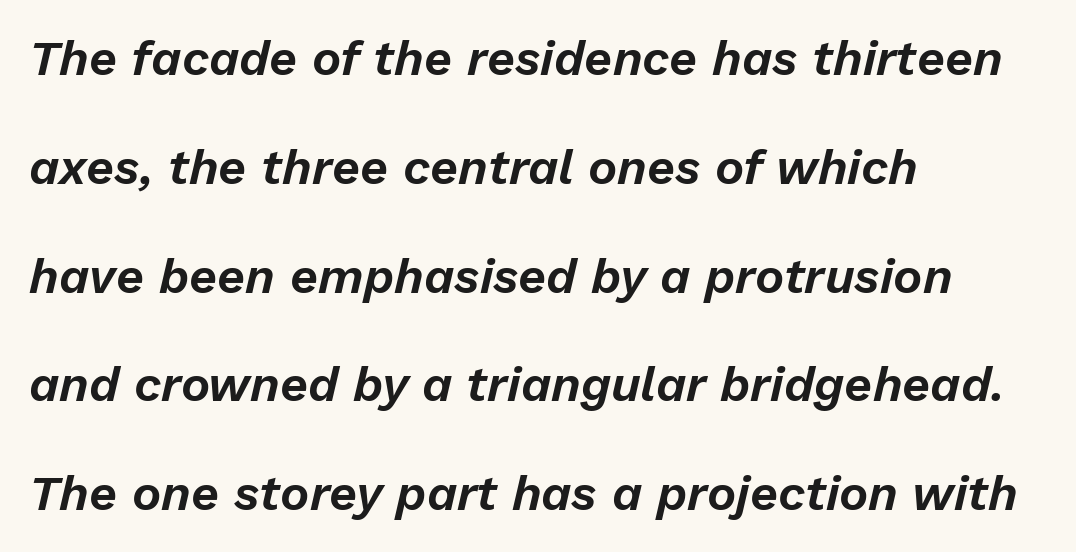
The image shows 49 px text type, italic (leaning right); set left-aligned, loose line spacing (2.22x), normal letter spacing, not underlined; low stroke contrast and a medium x-height.
